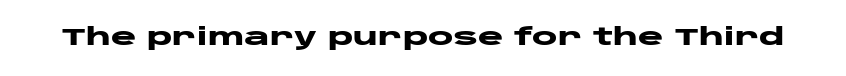
The image shows 24 px bold type, upright; set normal letter spacing, not underlined.
